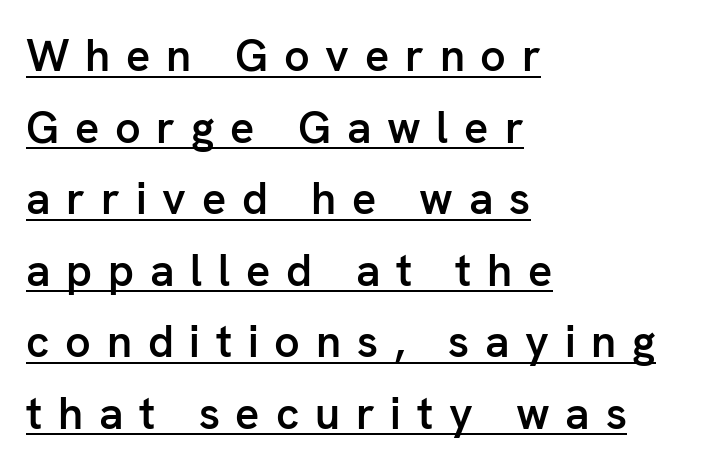
Q: Is the text bold? A: Semi-bold.
Q: Is the text italic (slanted)? A: No, it is upright.
Q: Is the typeface a serif or a sans-serif typeface? A: Sans-serif.
Q: Is the text underlined? A: Yes.
Q: How is the paragraph aligned? A: Left-aligned.
Q: Is the spacing between letters normal or unusually wide? A: Unusually wide.
Q: Is the spacing between lines tight, normal or loose? A: Normal.
Q: Width (condensed, normal, or wide)? A: Normal.
Q: Stroke contrast? A: Low.
Q: x-height? A: Medium.
Q: Monospaced? A: No.
